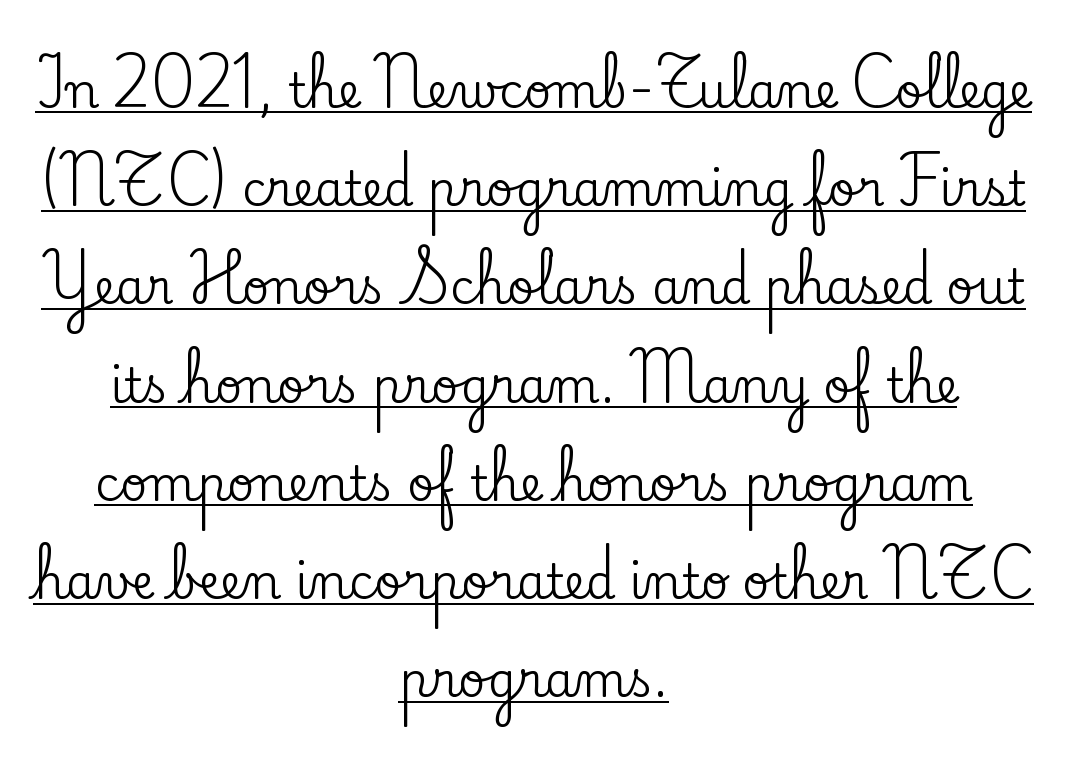
{"serif": "yes", "italic": "no", "width": "normal", "stroke_contrast": "low", "x_height": "small", "monospaced": "no", "underline": "yes", "align": "center", "line_spacing": "loose", "line_spacing_ratio": 2.09, "letter_spacing": "normal", "letter_spacing_em": 0.0, "glyph_px": 47}
